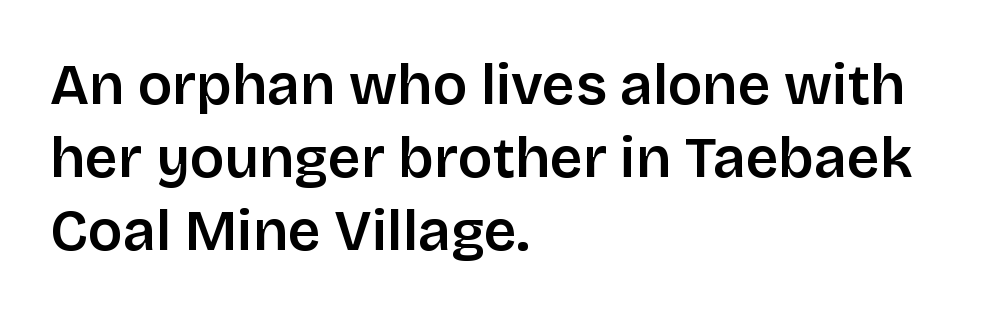
Q: Is the text bold? A: Semi-bold.
Q: Is the text italic (slanted)? A: No, it is upright.
Q: Is the typeface a serif or a sans-serif typeface? A: Sans-serif.
Q: Is the text underlined? A: No.
Q: How is the paragraph aligned? A: Left-aligned.
Q: Is the spacing between letters normal or unusually wide? A: Normal.
Q: Is the spacing between lines tight, normal or loose? A: Normal.
Q: Width (condensed, normal, or wide)? A: Normal.
Q: Stroke contrast? A: Low.
Q: x-height? A: Large.
Q: Monospaced? A: No.
